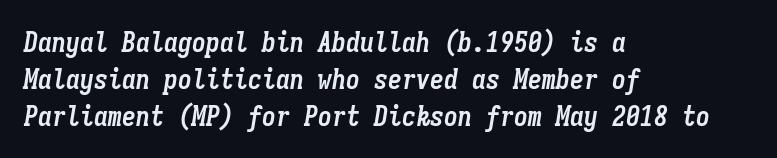
The image shows 28 px semibold, condensed type, italic (leaning right), monospaced; set left-aligned, normal line spacing (1.32x), normal letter spacing, not underlined; low stroke contrast and a medium x-height.
